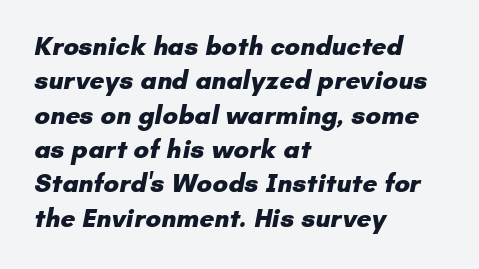
{"bold": "yes", "underline": "no", "align": "left", "line_spacing": "normal", "line_spacing_ratio": 1.32, "letter_spacing": "normal", "letter_spacing_em": 0.0, "glyph_px": 26}
